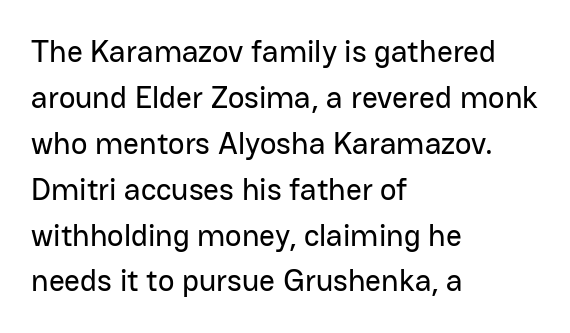
The image shows 31 px sans-serif type, upright; set left-aligned, normal line spacing (1.48x), normal letter spacing, not underlined; low stroke contrast and a medium x-height.
